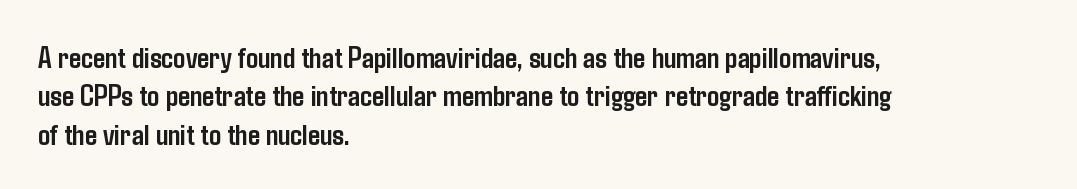
Classification — sans serif. Does extra space separate the letters? No, they use regular spacing. Note the varied advance widths — an 'i' is clearly narrower than an 'm'. On the weight axis this lands at bold, roughly 700. Compared with a centered layout, this one pins lines to the left instead. The vertical gap from one line to the next is medium.
